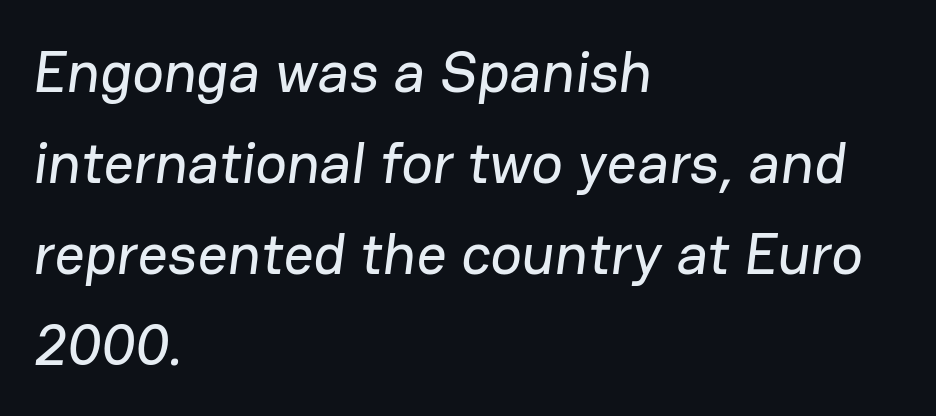
Caption: multi-line text, flush left, ragged right. Caption: standard tracking, unaltered. Note the varied advance widths — an 'i' is clearly narrower than an 'm'. These lines are composed in type without serifs. Summary of vertical rhythm: regular, with standard interline spacing. Underline: absent.
